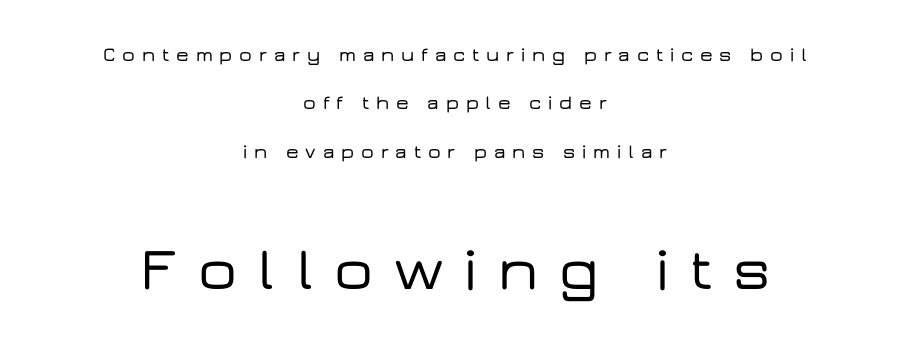
{"serif": "no", "italic": "no", "width": "wide", "stroke_contrast": "low", "x_height": "medium", "monospaced": "no", "underline": "no", "align": "center", "line_spacing": "loose", "line_spacing_ratio": 2.42, "letter_spacing": "wide", "letter_spacing_em": 0.34, "larger_block": "second", "size_ratio": 3.05, "glyph_px": 61}
